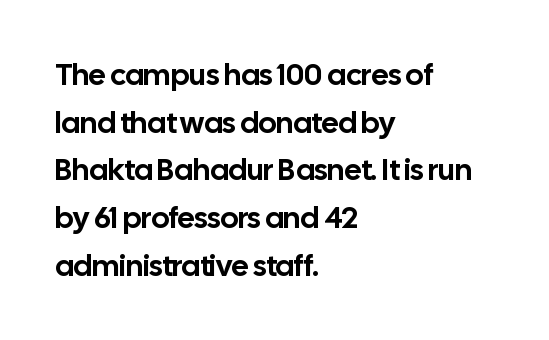
The letterforms sit shoulder to shoulder at normal distance. This is roman type, the default non-slanted kind. Stroke terminals: plain, sans-serif. This block has exactly the height ordinary leading produces. The passage shown is not underscored anywhere. A typesetter would call this proportional, since set widths differ per character.
